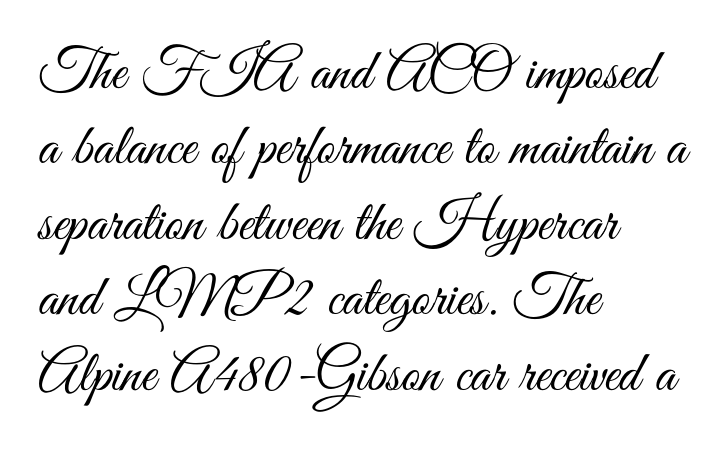
Bare-footed words on every line. The designer went with a sans here, leaving each stem footless. Each letter keeps its own natural width here, so spacing adapts to shape.
